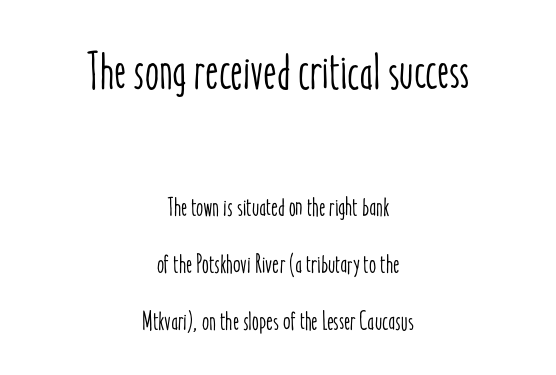
Which margin do the lines hug? Neither — every line sits in the middle. The specimen reads as upright at a glance. Compared with typical body copy, the letter spacing here is the same. Looks like regular typesetting: each glyph gets only the width it needs. The glyphs are unaccompanied by any horizontal stroke below them.
